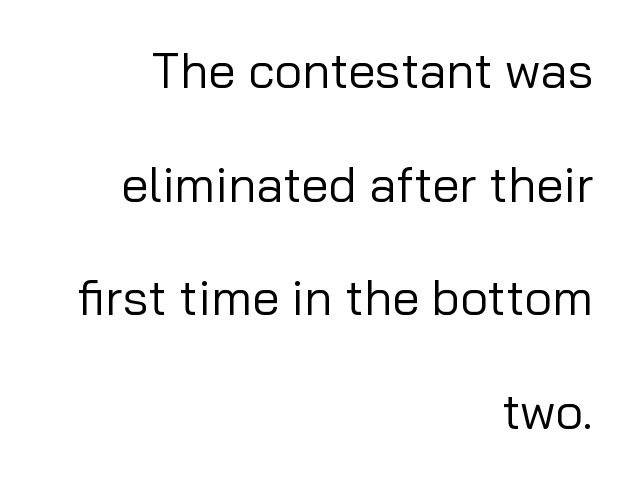
Q: Is the text bold? A: No.
Q: Is the text italic (slanted)? A: No, it is upright.
Q: Is the typeface a serif or a sans-serif typeface? A: Sans-serif.
Q: Is the text underlined? A: No.
Q: How is the paragraph aligned? A: Right-aligned.
Q: Is the spacing between letters normal or unusually wide? A: Normal.
Q: Is the spacing between lines tight, normal or loose? A: Loose.
Q: Width (condensed, normal, or wide)? A: Normal.
Q: Stroke contrast? A: Low.
Q: x-height? A: Medium.
Q: Monospaced? A: No.
